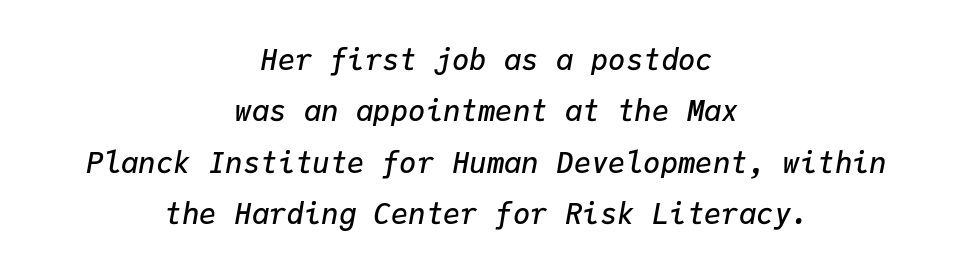
Would a proofreader flag this as italicized? Yes. Observe the ordinary spacing: letters are neighbours, not strangers. You could count columns in this text — the font is strictly monospaced. The strokes are fattened partway — semibold, not bold.
